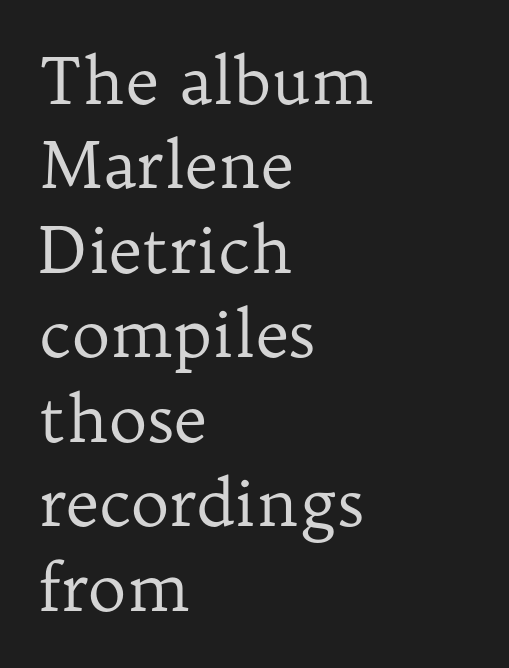
The image shows 65 px regular-weight serif type, upright; set left-aligned, normal line spacing (1.3x), normal letter spacing, not underlined; low stroke contrast and a medium x-height.
